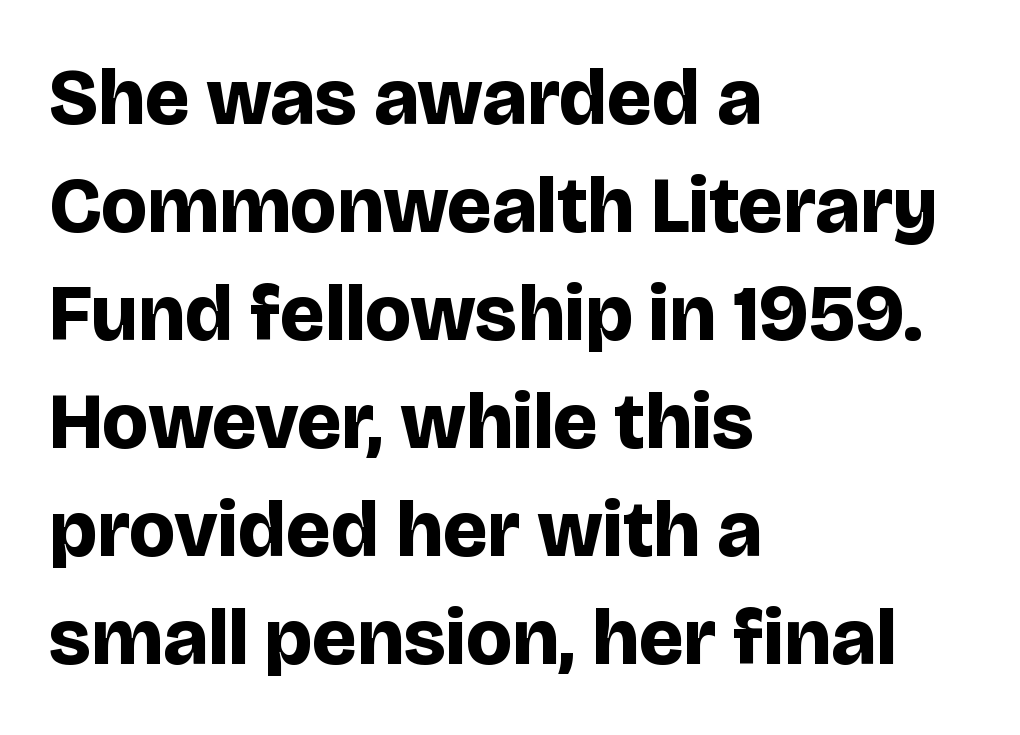
{"serif": "no", "italic": "no", "bold": "yes", "weight": "bold", "width": "normal", "stroke_contrast": "low", "x_height": "large", "monospaced": "no", "underline": "no", "align": "left", "line_spacing": "normal", "line_spacing_ratio": 1.35, "letter_spacing": "normal", "letter_spacing_em": 0.0, "glyph_px": 80}
